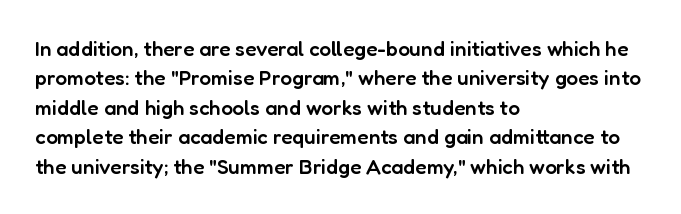
{"italic": "no", "bold": "semi", "underline": "no", "align": "left", "line_spacing": "normal", "line_spacing_ratio": 1.4, "letter_spacing": "normal", "letter_spacing_em": 0.0, "glyph_px": 21}
